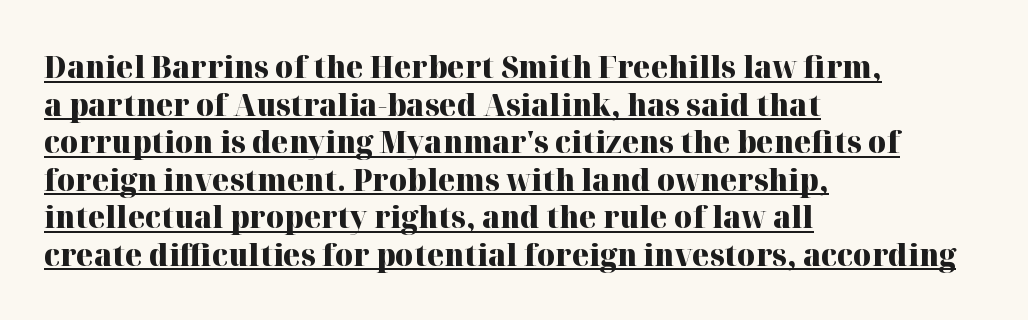
{"serif": "yes", "italic": "no", "bold": "yes", "weight": "heavy", "width": "normal", "stroke_contrast": "high", "x_height": "medium", "monospaced": "no", "underline": "yes", "align": "left", "line_spacing_ratio": 1.21, "letter_spacing": "normal", "letter_spacing_em": 0.0, "glyph_px": 31}
